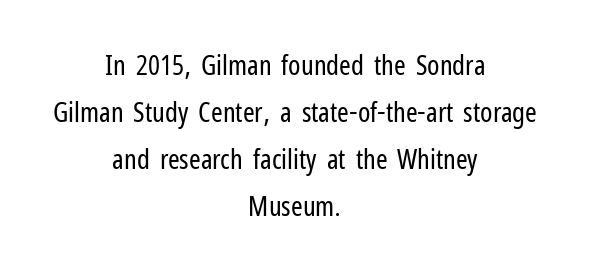
{"serif": "no", "italic": "no", "bold": "no", "weight": "regular", "width": "condensed", "stroke_contrast": "low", "x_height": "medium", "monospaced": "no", "underline": "no", "align": "center", "line_spacing": "normal", "line_spacing_ratio": 1.68, "letter_spacing": "normal", "letter_spacing_em": 0.0, "glyph_px": 28}
